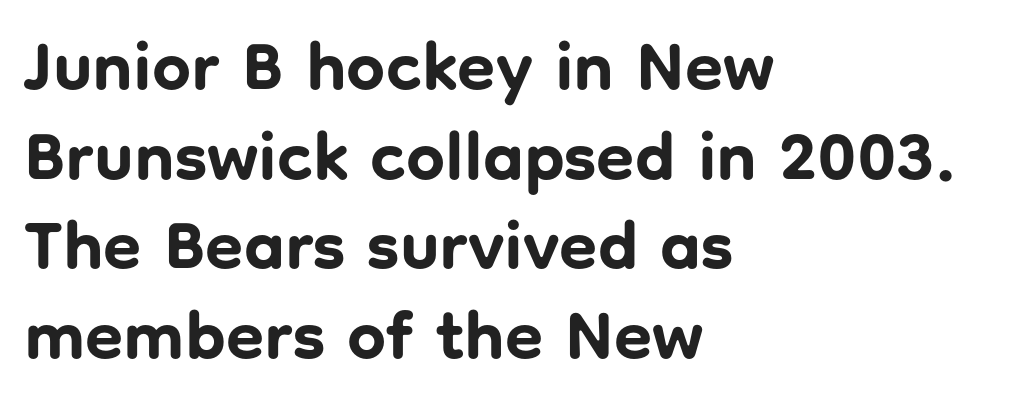
The image shows 69 px bold sans-serif type, upright; set left-aligned, normal line spacing (1.3x), normal letter spacing, not underlined; low stroke contrast and a medium x-height.
